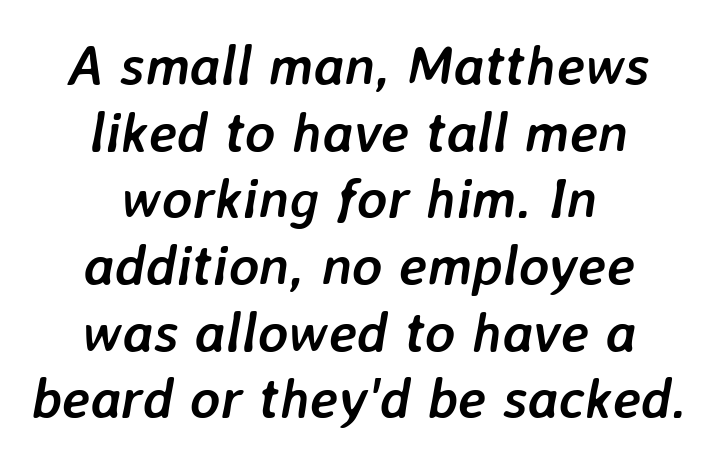
The image shows 57 px semibold type, italic (leaning right); set centered, line spacing 1.17x, normal letter spacing, not underlined; low stroke contrast and a medium x-height.
